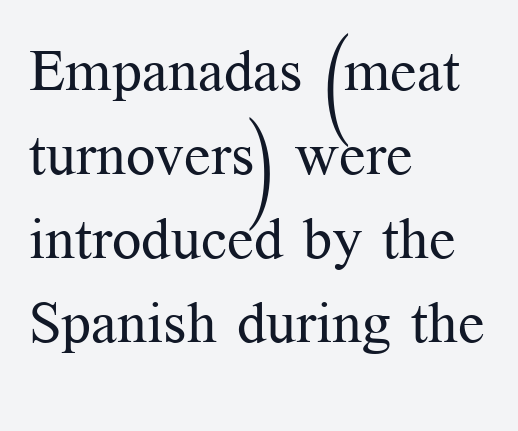
Yep, those are serifs on the letters. In terms of leading, this rendering sits right in the middle. The rag falls on the right side of this text block. The cut favours lightness, reaching ordinary text weight at its darkest. Is this a fixed-width face? No — the glyphs have proportional, varying widths.
